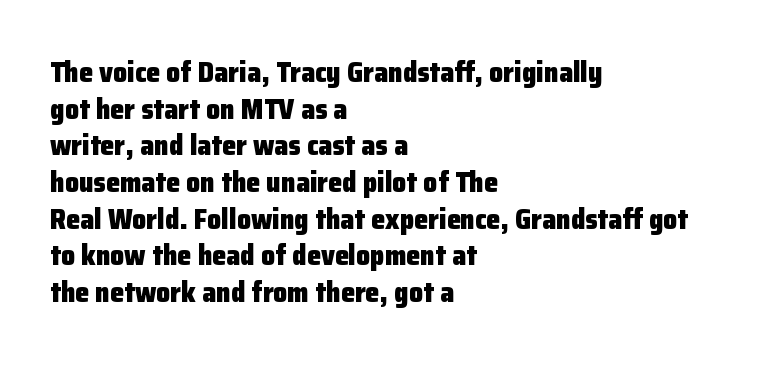
{"serif": "no", "italic": "no", "bold": "yes", "weight": "heavy", "width": "normal", "stroke_contrast": "low", "x_height": "medium", "monospaced": "no", "underline": "no", "align": "left", "line_spacing": "normal", "line_spacing_ratio": 1.31, "letter_spacing": "normal", "letter_spacing_em": 0.0, "glyph_px": 28}
